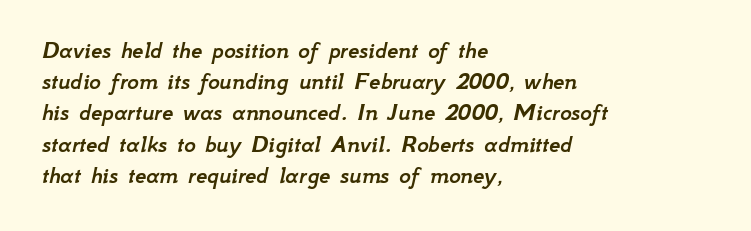
The image shows 25 px text type, italic (leaning right); set left-aligned, normal line spacing (1.25x), normal letter spacing, not underlined.
